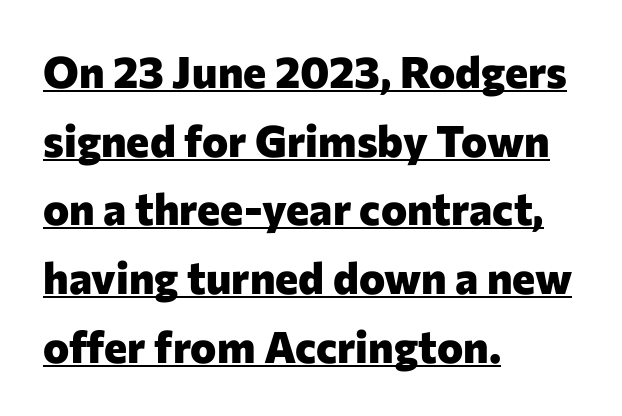
The image shows 44 px heavy sans-serif type, upright; set left-aligned, normal line spacing (1.56x), normal letter spacing, underlined; low stroke contrast and a medium x-height.
